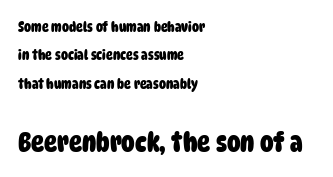
Only glyphs here, with clear space below each row. The block of text is sparse from top to bottom, with ample space between rows. Pretty heavy lettering here — definitely bold. Layout note: lines flush left. Look at the glyph heights: the lower group is clearly the bigger setting.
